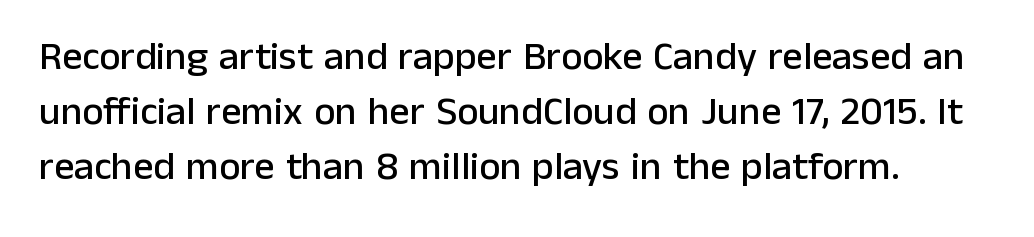
{"serif": "no", "italic": "no", "width": "normal", "stroke_contrast": "low", "x_height": "medium", "monospaced": "no", "underline": "no", "align": "left", "line_spacing": "normal", "line_spacing_ratio": 1.38, "letter_spacing": "normal", "letter_spacing_em": 0.0, "glyph_px": 40}
